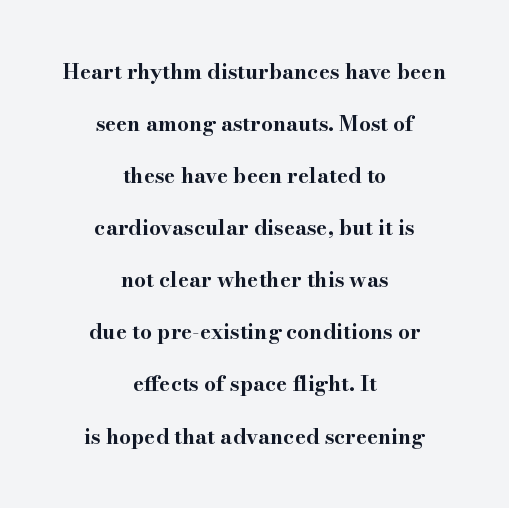
These lines were composed using upright roman letters. The sample has been set heavy, in full bold. Compared with a flush-left layout, this one balances lines on the center instead. Underline: absent. Tracking here is standard; glyphs follow each other at the usual distance.
